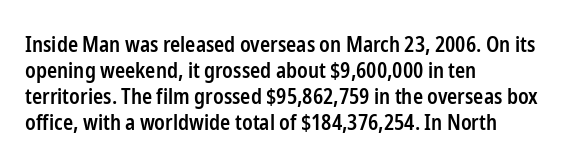
{"italic": "no", "bold": "semi", "underline": "no", "align": "left", "line_spacing_ratio": 1.24, "letter_spacing": "normal", "letter_spacing_em": 0.0, "glyph_px": 21}
